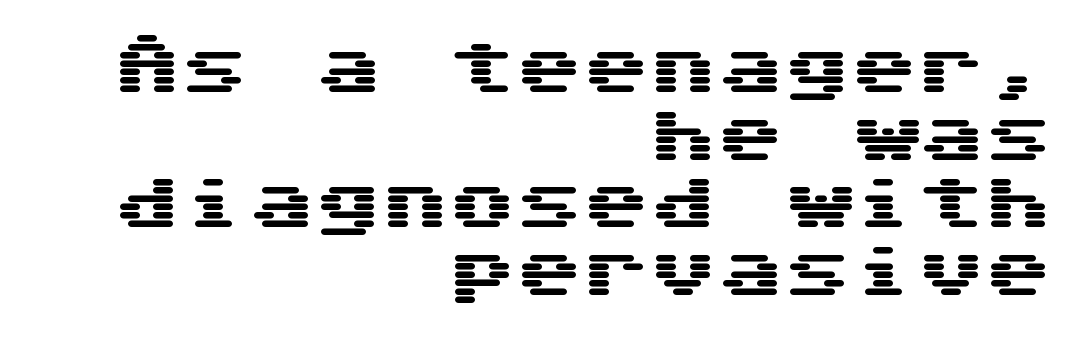
The image shows 67 px wide sans-serif type, upright, monospaced; set right-aligned, tight line spacing (1.01x), normal letter spacing, not underlined; medium stroke contrast and a medium x-height.
